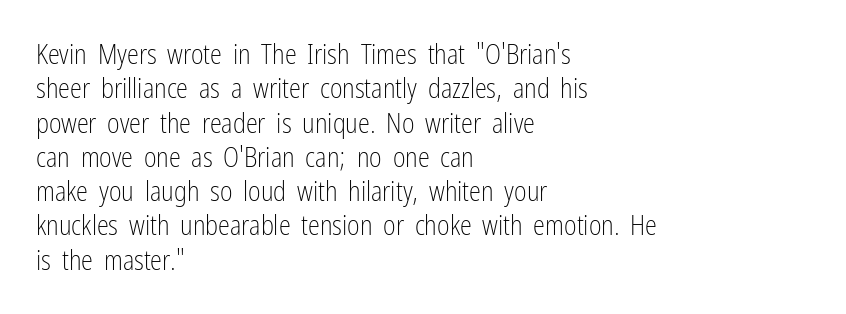
The image shows 27 px text type, upright; set left-aligned, normal line spacing (1.27x), normal letter spacing, not underlined.
